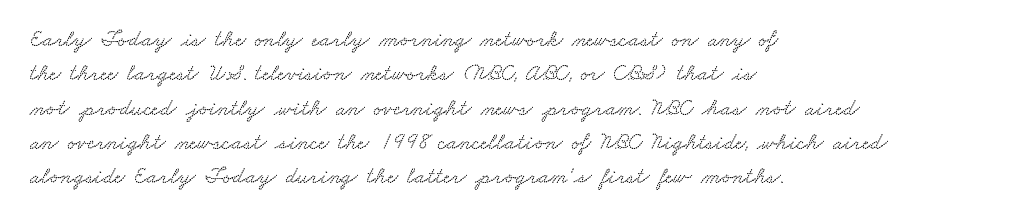
Q: Is the text underlined? A: No.
Q: How is the paragraph aligned? A: Left-aligned.
Q: Is the spacing between letters normal or unusually wide? A: Normal.
Q: Is the spacing between lines tight, normal or loose? A: Normal.
